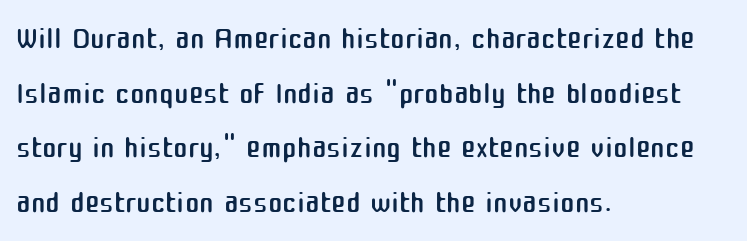
The image shows 44 px regular-weight sans-serif type, upright; set left-aligned, line spacing 1.24x, normal letter spacing, not underlined; medium stroke contrast and a medium x-height.
